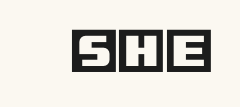
Q: Is the text italic (slanted)? A: No, it is upright.
Q: Is the text underlined? A: No.
Q: Is the spacing between letters normal or unusually wide? A: Normal.
Q: Width (condensed, normal, or wide)? A: Normal.
Q: x-height? A: Large.
